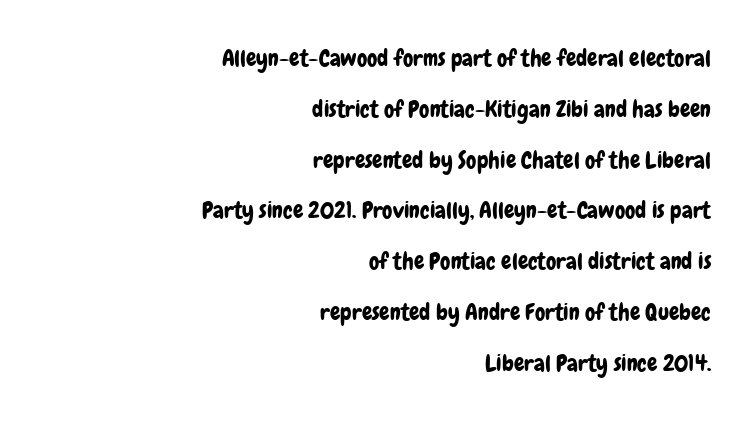
Q: Is the text italic (slanted)? A: No, it is upright.
Q: Is the text underlined? A: No.
Q: How is the paragraph aligned? A: Right-aligned.
Q: Is the spacing between letters normal or unusually wide? A: Normal.
Q: Is the spacing between lines tight, normal or loose? A: Loose.
